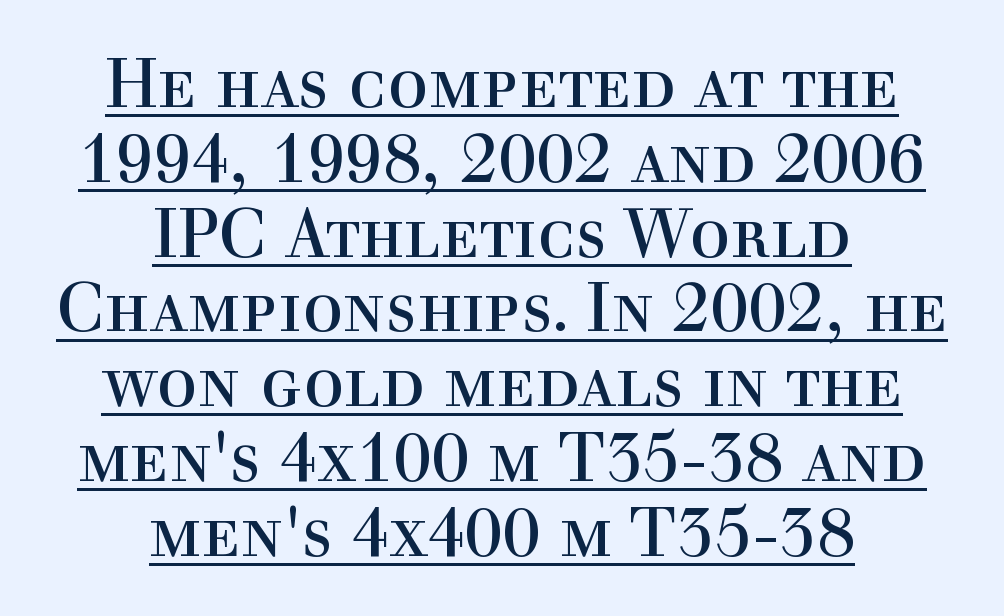
The image shows 68 px regular-weight serif type, upright; set centered, tight line spacing (1.1x), normal letter spacing, underlined; a medium x-height.
